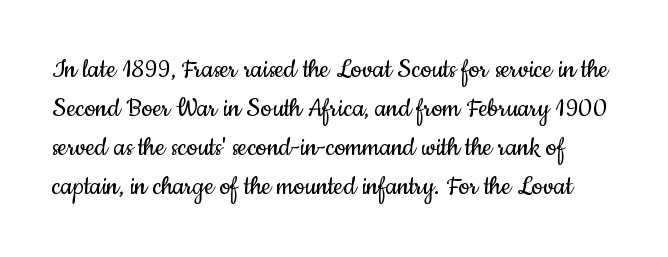
The image shows 31 px regular-weight, condensed sans-serif type; set normal line spacing (1.26x), normal letter spacing, not underlined; low stroke contrast and a small x-height.
